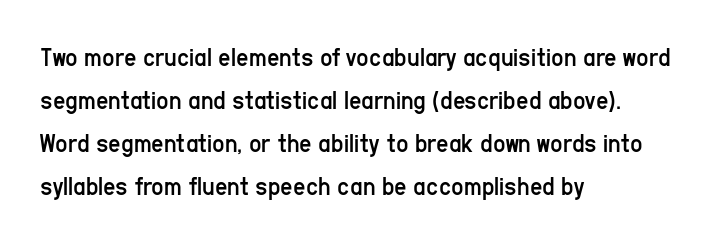
The image shows 27 px text type, upright; set left-aligned, normal line spacing (1.59x), normal letter spacing, not underlined.
